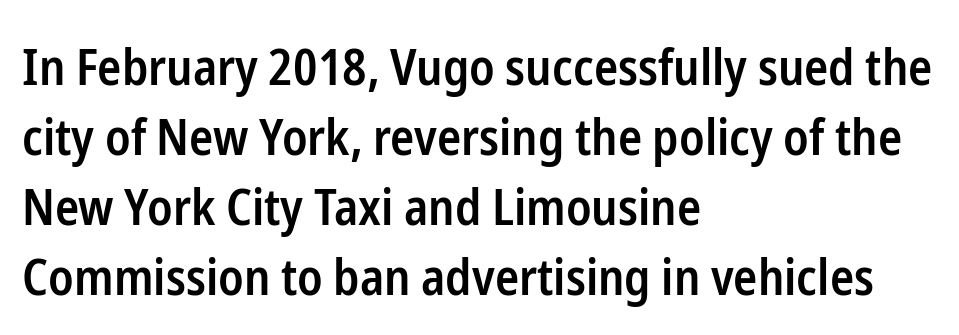
{"serif": "no", "italic": "no", "bold": "semi", "weight": "semibold", "width": "condensed", "stroke_contrast": "low", "x_height": "medium", "monospaced": "no", "underline": "no", "align": "left", "line_spacing": "normal", "line_spacing_ratio": 1.4, "letter_spacing": "normal", "letter_spacing_em": 0.0, "glyph_px": 50}
